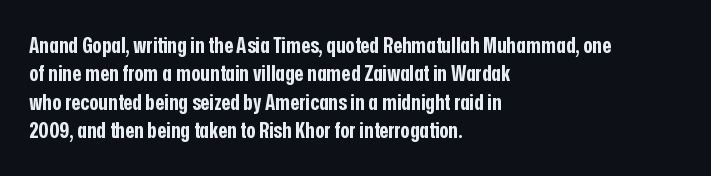
This is the regular roman posture of the typeface. The lines in this sample share a left origin and differ only in where they stop. Standard letterfit; no display-style spreading of the glyphs. Heavy-handed strokes throughout: this text is bold. The space directly below the letters is spotless.
